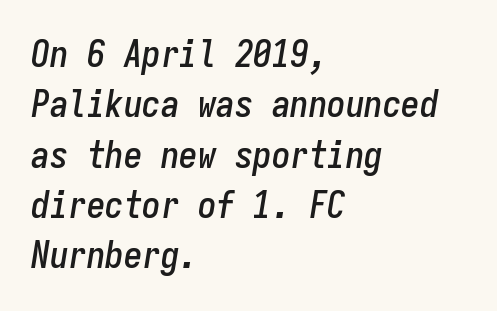
The image shows 37 px condensed type, italic (leaning right), monospaced; set left-aligned, normal line spacing (1.36x), normal letter spacing, not underlined; low stroke contrast and a medium x-height.
